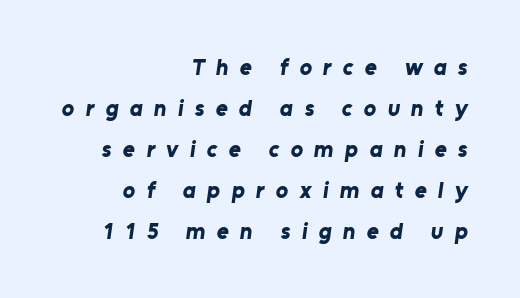
Check under the words: just untouched page. Observe the wide spacing: letters keep a clear distance from each other. Layout note: lines flush right. Strokes here are thick enough to call this a true bold.
